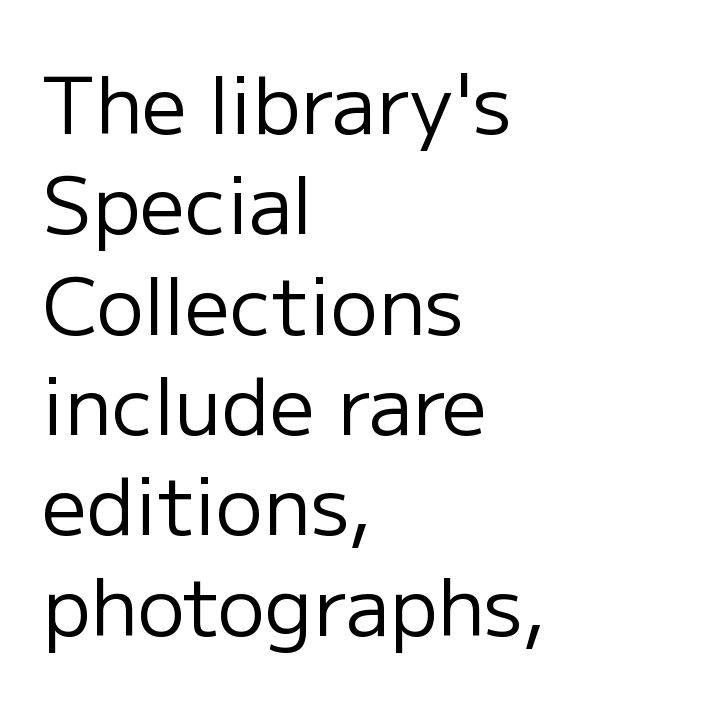
The image shows 79 px regular-weight sans-serif type, upright; set left-aligned, normal line spacing (1.27x), normal letter spacing, not underlined; low stroke contrast and a medium x-height.
